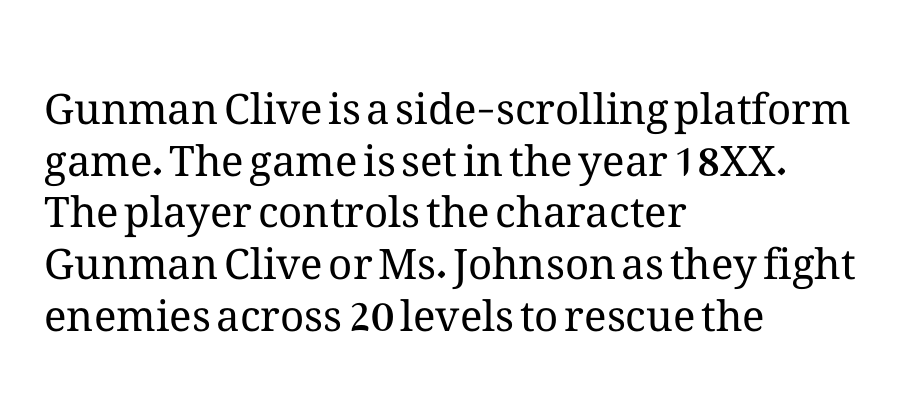
The image shows 42 px regular-weight type, upright; set left-aligned, line spacing 1.23x, normal letter spacing, not underlined; medium stroke contrast and a medium x-height.
